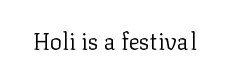
The type is set solid horizontally, with unmodified tracking. Words float on clear page, feet unadorned. A quiet, ordinary-to-light weight characterises the typeface. The type sits square on the baseline with zero lean.
